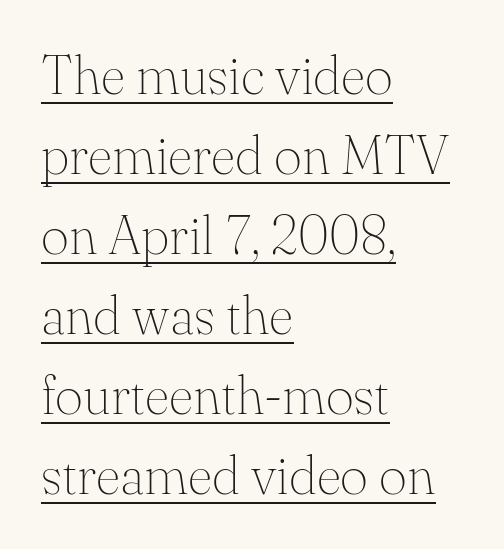
The image shows 54 px thin serif type, upright; set left-aligned, normal line spacing (1.48x), normal letter spacing, underlined; medium stroke contrast and a small x-height.
